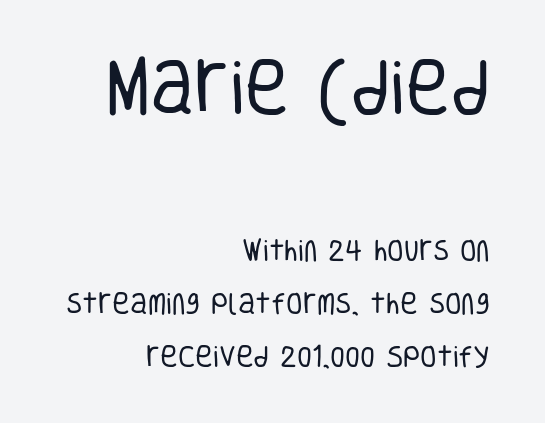
Q: Is the text bold? A: No.
Q: Is the text italic (slanted)? A: No, it is upright.
Q: Is the typeface a serif or a sans-serif typeface? A: Sans-serif.
Q: Is the text underlined? A: No.
Q: How is the paragraph aligned? A: Right-aligned.
Q: Is the spacing between letters normal or unusually wide? A: Normal.
Q: Is the spacing between lines tight, normal or loose? A: Loose.
Q: Which block of text is set in a larger size, the first (top) or the second (bottom)? A: The first (top) one.
Q: Width (condensed, normal, or wide)? A: Condensed.
Q: Stroke contrast? A: Low.
Q: x-height? A: Large.
Q: Monospaced? A: No.
